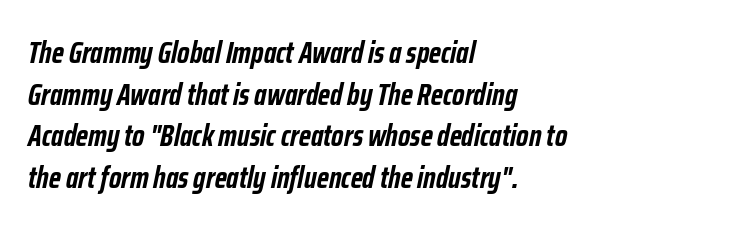
Looks like regular typesetting: each glyph gets only the width it needs. These lines are set flush left with a ragged right edge. Descenders are the only things crossing below the line. The letters are bold, with thick, heavy strokes. Characters follow at the spacing the type designer built in. Successive baselines arrive at the customary interval.
